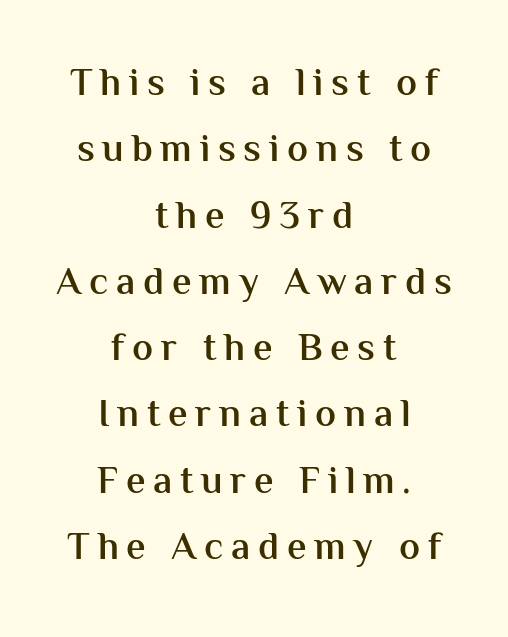
Q: Is the text bold? A: Semi-bold.
Q: Is the text italic (slanted)? A: No, it is upright.
Q: Is the typeface a serif or a sans-serif typeface? A: Sans-serif.
Q: Is the text underlined? A: No.
Q: How is the paragraph aligned? A: Centered.
Q: Is the spacing between letters normal or unusually wide? A: Unusually wide.
Q: Is the spacing between lines tight, normal or loose? A: Normal.
Q: Width (condensed, normal, or wide)? A: Normal.
Q: Stroke contrast? A: Medium.
Q: x-height? A: Medium.
Q: Monospaced? A: No.
